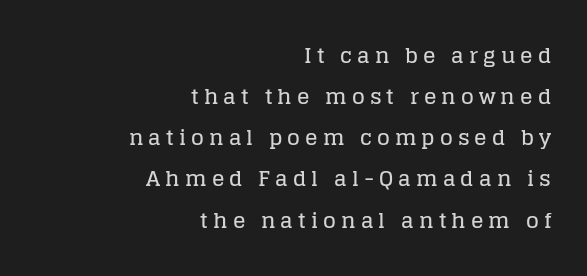
Q: Is the text italic (slanted)? A: No, it is upright.
Q: Is the text underlined? A: No.
Q: How is the paragraph aligned? A: Right-aligned.
Q: Is the spacing between letters normal or unusually wide? A: Unusually wide.
Q: Is the spacing between lines tight, normal or loose? A: Loose.
